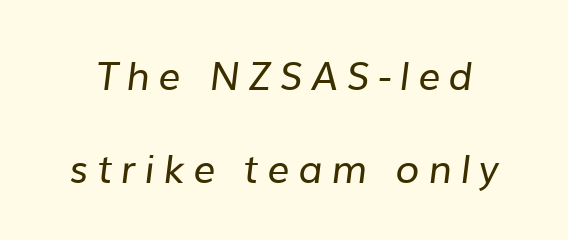
Character widths vary here, with narrow letters taking less room than wide ones. Each word looks stretched out because of the extra space between its letters. The area under the type is left untouched. The glyphs in this specimen are sans serif. In terms of leading, this rendering errs on the spacious side. Nothing heavy about these letters — not bold at all.
